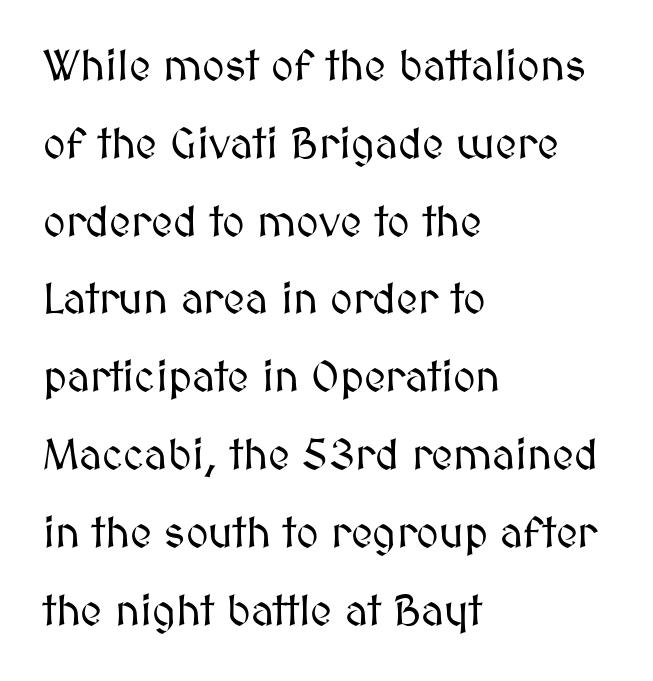
Nothing unusual about the tracking: characters are spaced as the font intends. The face used here is proportionally spaced, like ordinary book or web type. Vertical strokes here are truly vertical. Line beginnings align vertically; line endings do not. The gap between lines stays unmarked.
